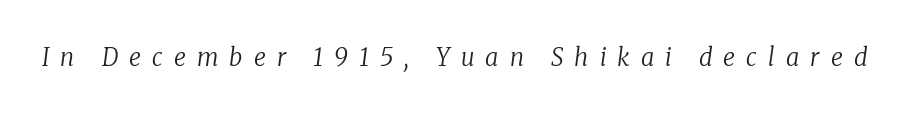
In terms of posture, this sample is oblique. The foot of each line stays bare and open. Counters stay open thanks to moderate or lighter strokes. Words appear elongated and porous because spacing is wide.
